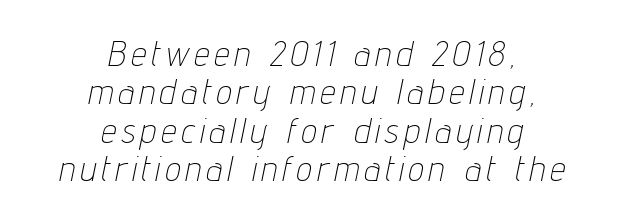
The image shows 34 px thin, condensed type, italic (leaning right); set centered, tight line spacing (1.13x), not underlined; low stroke contrast and a medium x-height.
